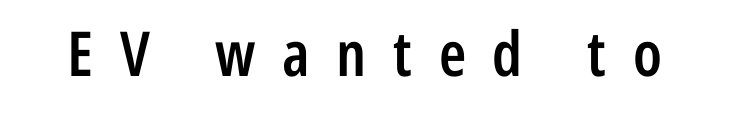
{"serif": "no", "italic": "no", "bold": "semi", "weight": "semibold", "width": "condensed", "stroke_contrast": "low", "x_height": "medium", "monospaced": "no", "underline": "no", "letter_spacing": "wide", "letter_spacing_em": 0.43, "glyph_px": 62}
